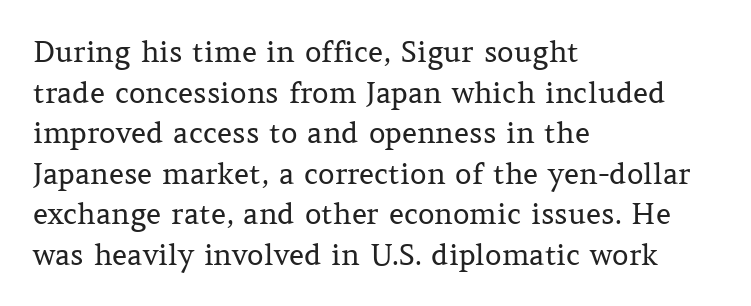
Q: Is the text bold? A: No.
Q: Is the text italic (slanted)? A: No, it is upright.
Q: Is the typeface a serif or a sans-serif typeface? A: Serif.
Q: Is the text underlined? A: No.
Q: How is the paragraph aligned? A: Left-aligned.
Q: Is the spacing between letters normal or unusually wide? A: Normal.
Q: Is the spacing between lines tight, normal or loose? A: Normal.
Q: Width (condensed, normal, or wide)? A: Normal.
Q: Stroke contrast? A: Medium.
Q: x-height? A: Medium.
Q: Monospaced? A: No.
